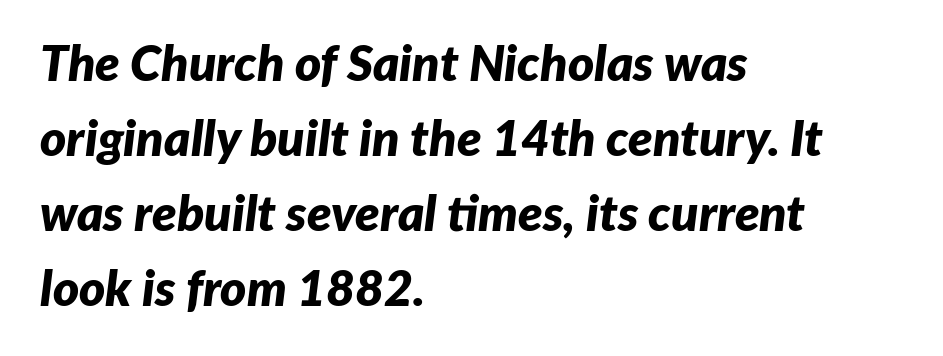
Q: Is the text bold? A: Yes.
Q: Is the text italic (slanted)? A: Yes, it leans right by about 7 degrees.
Q: Is the text underlined? A: No.
Q: How is the paragraph aligned? A: Left-aligned.
Q: Is the spacing between letters normal or unusually wide? A: Normal.
Q: Is the spacing between lines tight, normal or loose? A: Normal.
Q: Width (condensed, normal, or wide)? A: Normal.
Q: Stroke contrast? A: Low.
Q: x-height? A: Medium.
Q: Monospaced? A: No.
